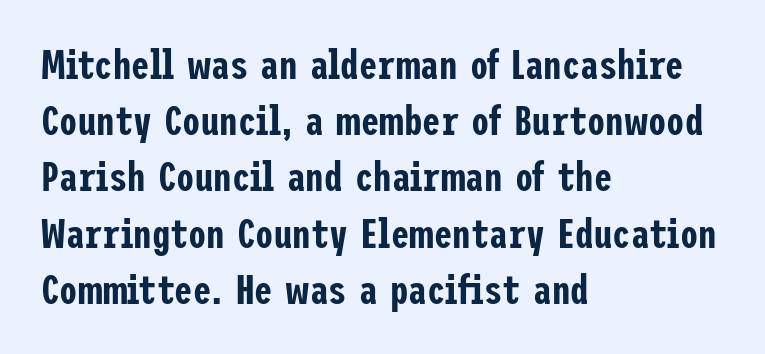
The image shows 41 px condensed sans-serif type, upright; set left-aligned, normal line spacing (1.37x), normal letter spacing, not underlined; low stroke contrast and a medium x-height.
